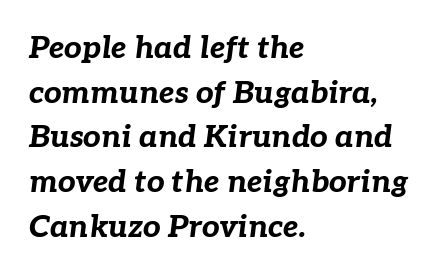
The baseline area is clear. The designer left line spacing at the default. Reading down the block, your eye returns to a fixed left position each line. Honestly, the letter spacing is just normal — you wouldn't notice it. A typesetter would call this proportional, since set widths differ per character. Every character sits at an angle, as italics do.
